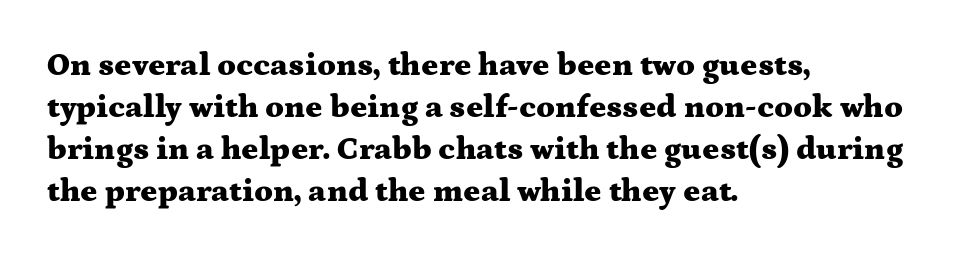
The image shows 32 px heavy, wide serif type, upright; set left-aligned, normal line spacing (1.31x), normal letter spacing, not underlined; medium stroke contrast and a medium x-height.
